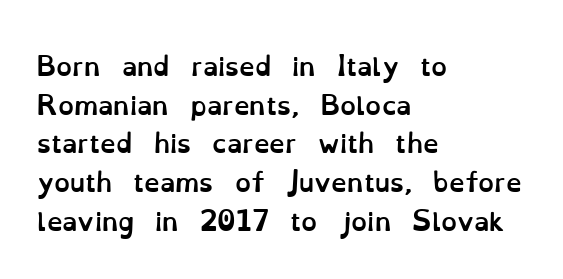
The image shows 25 px bold type, upright; set left-aligned, normal line spacing (1.55x), normal letter spacing, not underlined.
